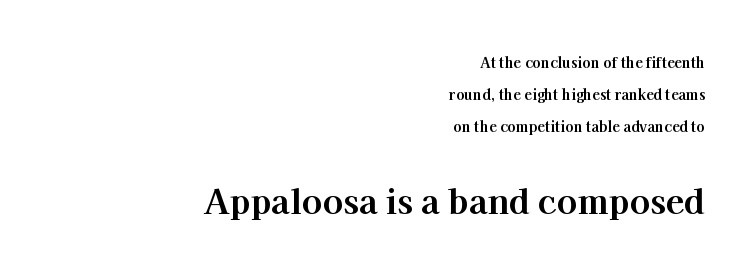
These lines are composed in type with serifs. Every character sits straight up, as roman type does. Block two is the big one; block one sits smaller above it. Words appear dense and cohesive because spacing is normal.
